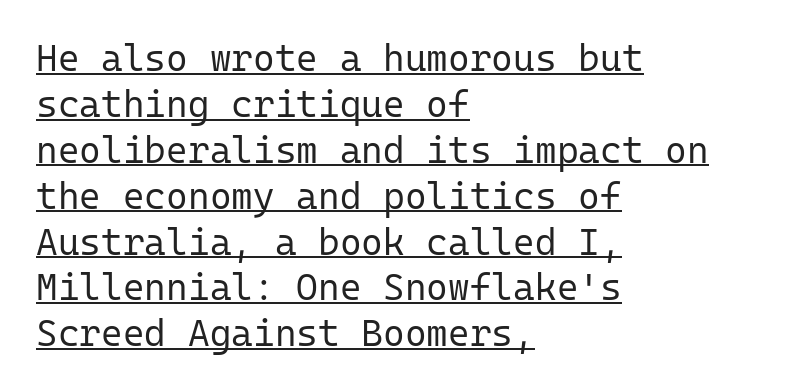
Caption: lettering with a line underneath. Typographically, this falls in the sans-serif category. The horizontal fit of the characters is conventional and even. Notice how the stems are strictly vertical — no italics here. Heaviness? Minimal to ordinary, like unemphasized prose. Think of a typewriter: that constant character pitch is what you see here.
